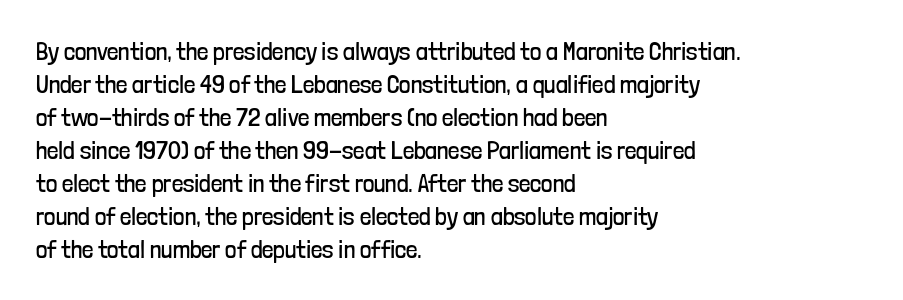
The image shows 25 px text type, upright; set left-aligned, normal line spacing (1.32x), normal letter spacing, not underlined.
